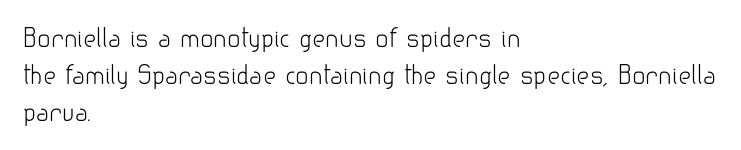
{"italic": "no", "bold": "no", "underline": "no", "align": "left", "line_spacing": "normal", "line_spacing_ratio": 1.49, "letter_spacing": "normal", "letter_spacing_em": 0.0, "glyph_px": 25}
